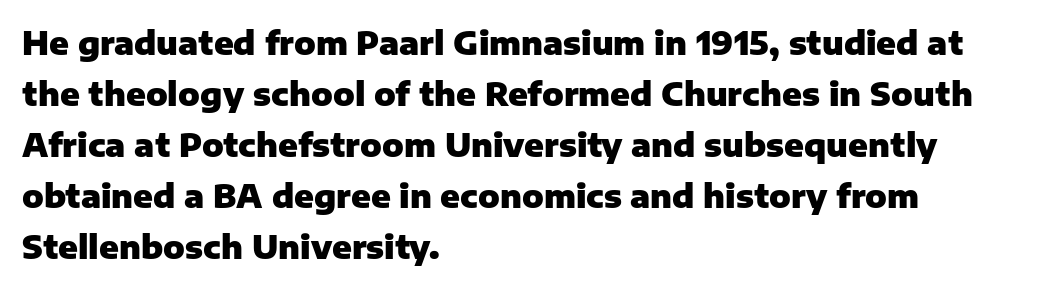
Q: Is the text bold? A: Yes.
Q: Is the text italic (slanted)? A: No, it is upright.
Q: Is the typeface a serif or a sans-serif typeface? A: Sans-serif.
Q: Is the text underlined? A: No.
Q: How is the paragraph aligned? A: Left-aligned.
Q: Is the spacing between letters normal or unusually wide? A: Normal.
Q: Is the spacing between lines tight, normal or loose? A: Normal.
Q: Width (condensed, normal, or wide)? A: Normal.
Q: Stroke contrast? A: Low.
Q: x-height? A: Medium.
Q: Monospaced? A: No.
